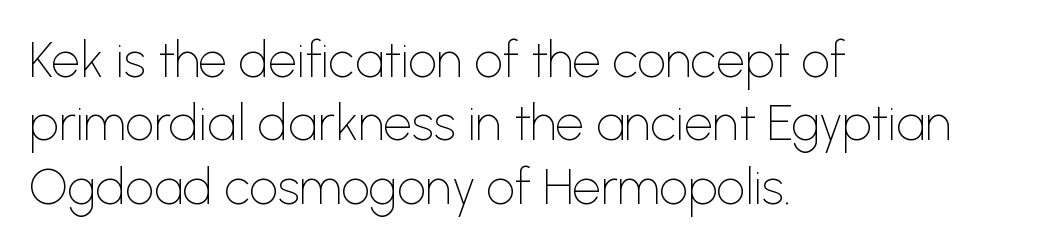
Q: Is the text bold? A: No.
Q: Is the text italic (slanted)? A: No, it is upright.
Q: Is the typeface a serif or a sans-serif typeface? A: Sans-serif.
Q: Is the text underlined? A: No.
Q: How is the paragraph aligned? A: Left-aligned.
Q: Is the spacing between letters normal or unusually wide? A: Normal.
Q: Is the spacing between lines tight, normal or loose? A: Normal.
Q: Width (condensed, normal, or wide)? A: Normal.
Q: Stroke contrast? A: Low.
Q: x-height? A: Medium.
Q: Monospaced? A: No.
